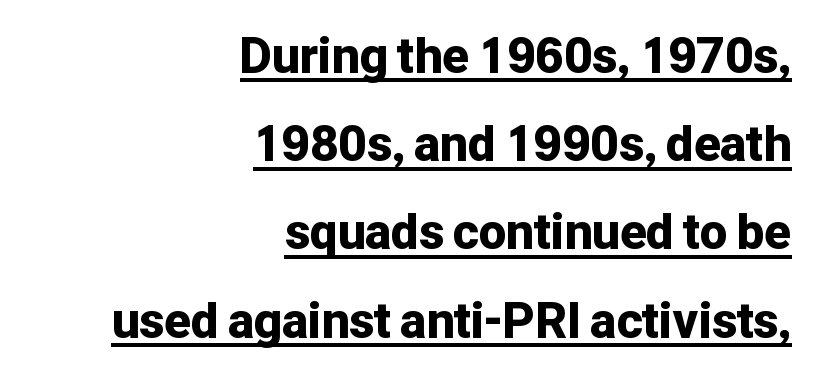
Here the designer chose a conventional face with non-uniform glyph widths. Compared with undecorated copy, this sample adds a rule below the words. If you drew a ruler down the right edge, every line would touch it. A sans-serif font was chosen for this passage. Strong, thick strokes mark this as bold type.
